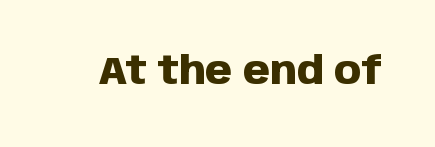
Q: Is the text bold? A: Yes.
Q: Is the text italic (slanted)? A: No, it is upright.
Q: Is the typeface a serif or a sans-serif typeface? A: Sans-serif.
Q: Is the text underlined? A: No.
Q: Is the spacing between letters normal or unusually wide? A: Normal.
Q: Width (condensed, normal, or wide)? A: Normal.
Q: Stroke contrast? A: Low.
Q: x-height? A: Large.
Q: Monospaced? A: No.
